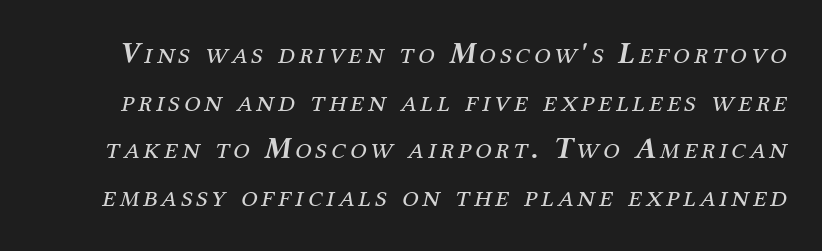
{"serif": "yes", "italic": "yes", "lean": "right", "slant_degrees": 12, "bold": "no", "weight": "regular", "width": "normal", "stroke_contrast": "medium", "x_height": "medium", "monospaced": "no", "underline": "no", "line_spacing": "normal", "line_spacing_ratio": 1.59, "glyph_px": 30}
